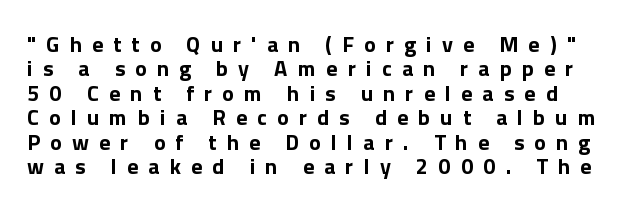
The image shows 22 px bold type, upright; set tight line spacing (1.11x), unusually wide letter spacing (+0.46 em), not underlined.
